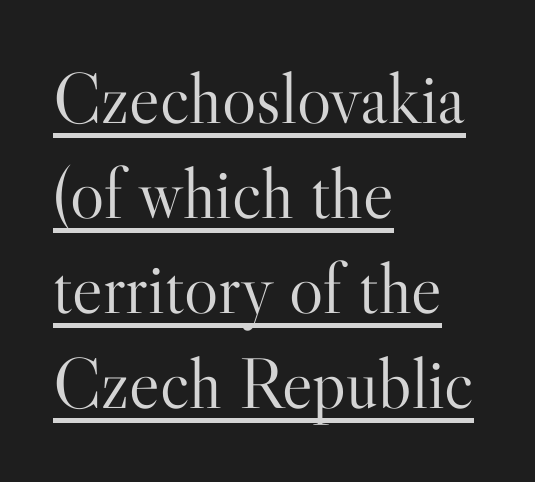
{"serif": "yes", "italic": "no", "bold": "no", "weight": "light", "width": "normal", "stroke_contrast": "high", "x_height": "small", "monospaced": "no", "underline": "yes", "align": "left", "line_spacing": "normal", "line_spacing_ratio": 1.32, "letter_spacing": "normal", "letter_spacing_em": 0.0, "glyph_px": 72}
